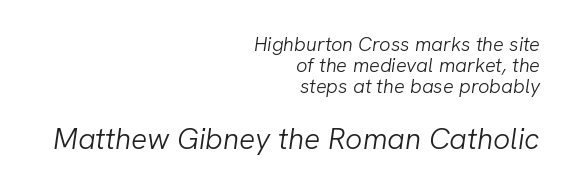
This sample has the flowing, uneven cadence of proportional lettering. The lines are packed closely together with very little leading. Is the type heavy? It reads as light-to-regular instead. Casual observation: everything's shoved over to the right. Tracking here is standard; glyphs follow each other at the usual distance.
